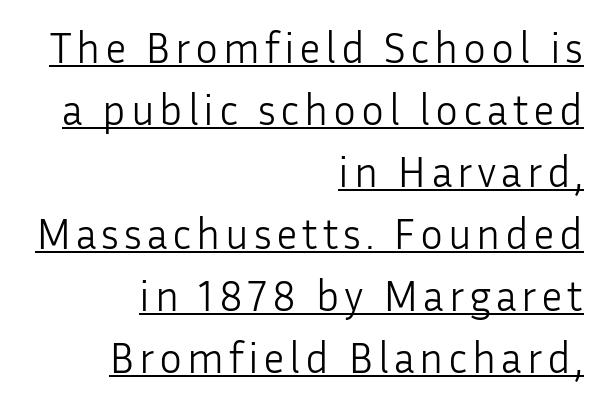
The passage shown is typed in a proportional face where columns would drift. A quiet, ordinary-to-light weight characterises the typeface. All the whitespace from short lines collects on the left. A roman cut, with each character standing at attention.
